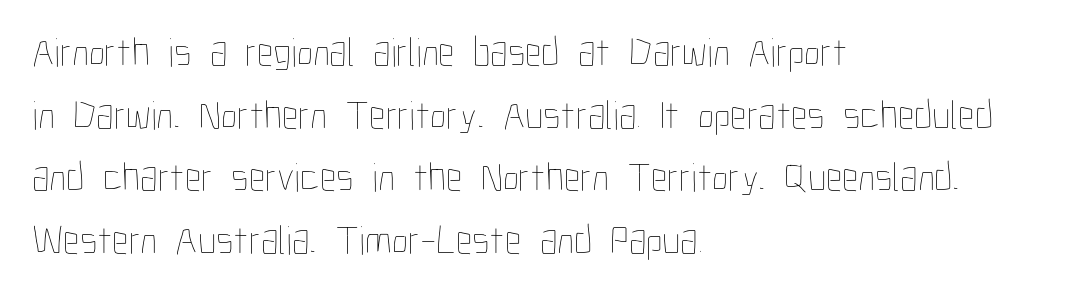
Casual observation: everything's shoved over to the left. Weight: regular or lighter. Lines of text with bare space underneath. If you measured baseline to baseline, you'd find a middling distance.
